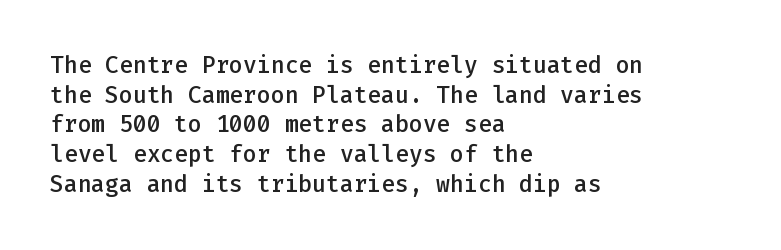
The image shows 23 px text type, upright; set left-aligned, normal line spacing (1.29x), normal letter spacing, not underlined.
